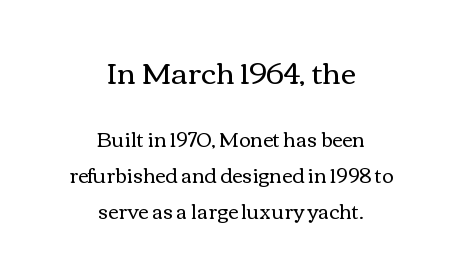
The image shows 30 px regular-weight, wide type, upright; set centered, line spacing 1.78x, normal letter spacing, not underlined; the first (top) block is 1.5x larger; a medium x-height.
